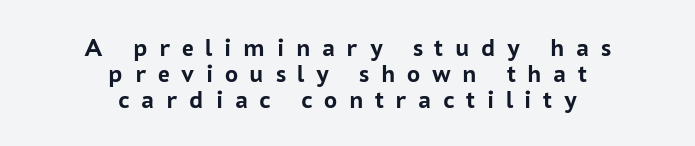
{"italic": "no", "bold": "yes", "underline": "no", "align": "center", "line_spacing": "tight", "line_spacing_ratio": 1.0, "letter_spacing": "wide", "letter_spacing_em": 0.45, "glyph_px": 26}
